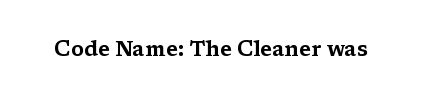
Every character sits straight up, as roman type does. The string is rendered with underlining switched off. Students, note that the glyphs here touch the page at normal intervals.
